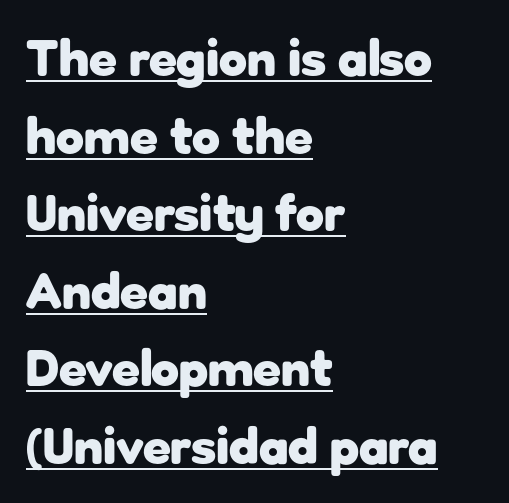
Q: Is the text bold? A: Yes.
Q: Is the text italic (slanted)? A: No, it is upright.
Q: Is the typeface a serif or a sans-serif typeface? A: Sans-serif.
Q: Is the text underlined? A: Yes.
Q: How is the paragraph aligned? A: Left-aligned.
Q: Is the spacing between letters normal or unusually wide? A: Normal.
Q: Is the spacing between lines tight, normal or loose? A: Normal.
Q: Width (condensed, normal, or wide)? A: Normal.
Q: Stroke contrast? A: Low.
Q: x-height? A: Medium.
Q: Monospaced? A: No.
